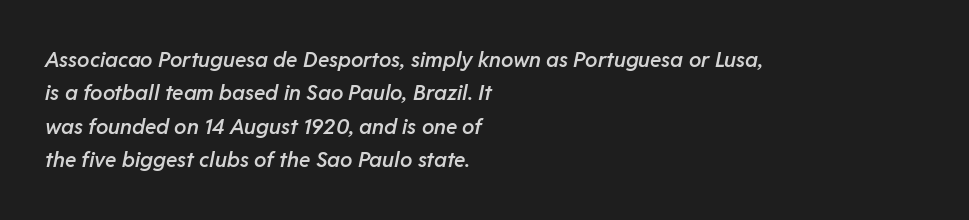
Italic: yes, the glyphs are oblique. The rendering uses a semibold face; strokes are thickened but not to full bold. Default kerning and tracking; the words read as compact shapes. No word sits above an underline. This rendering uses left alignment, leaving the right contour irregular. This sample keeps an unexceptional amount of space between lines.
